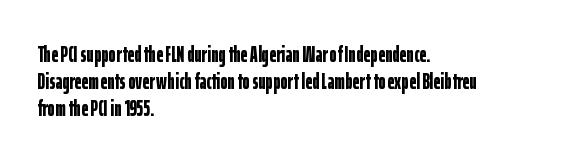
The image shows 22 px bold type, upright; set left-aligned, line spacing 1.23x, normal letter spacing, not underlined.
